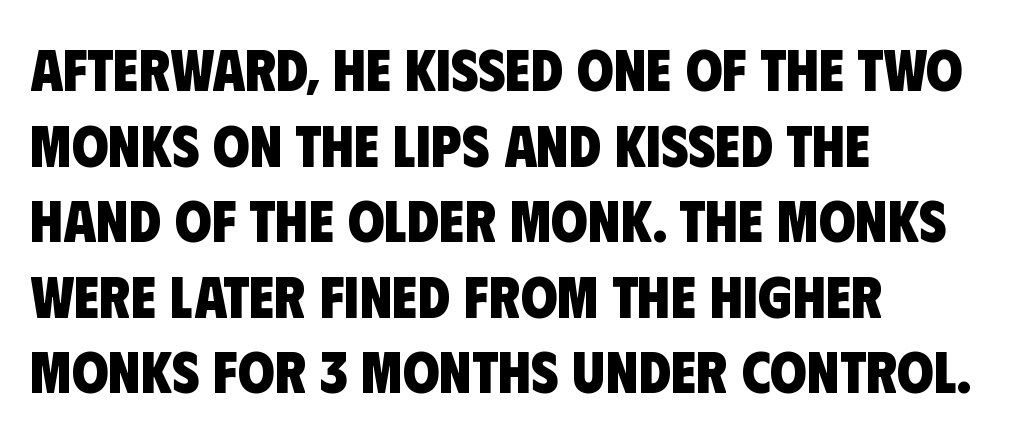
The image shows 59 px heavy, condensed sans-serif type; set left-aligned, normal line spacing (1.28x), normal letter spacing, not underlined; low stroke contrast and a large x-height.
